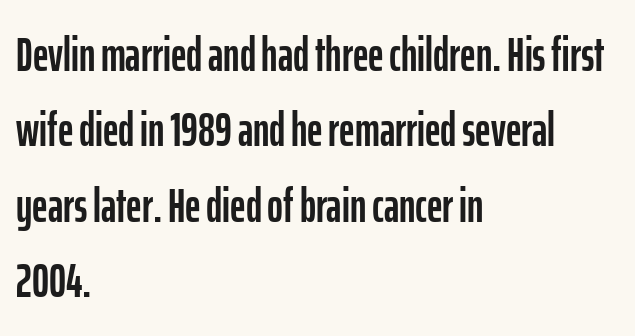
Q: Is the text italic (slanted)? A: No, it is upright.
Q: Is the typeface a serif or a sans-serif typeface? A: Sans-serif.
Q: Is the text underlined? A: No.
Q: How is the paragraph aligned? A: Left-aligned.
Q: Is the spacing between letters normal or unusually wide? A: Normal.
Q: Is the spacing between lines tight, normal or loose? A: Normal.
Q: Width (condensed, normal, or wide)? A: Condensed.
Q: Stroke contrast? A: Low.
Q: x-height? A: Medium.
Q: Monospaced? A: No.
